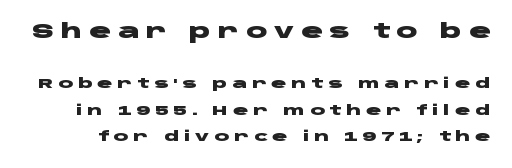
Do the letters lean? They stand straight. Stroke thickness is high; the sample reads as a true bold. Whoever set this made the first block the dominant, larger element. A great deal of white space separates one row of letters from the next. Any mark beneath the type? The region is blank.
